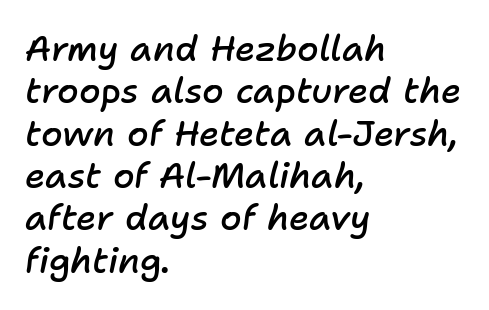
The image shows 35 px semibold type, italic (leaning right); set left-aligned, line spacing 1.21x, normal letter spacing, not underlined; low stroke contrast and a medium x-height.
